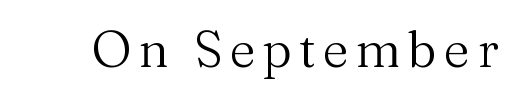
Q: Is the text bold? A: No.
Q: Is the text italic (slanted)? A: No, it is upright.
Q: Is the typeface a serif or a sans-serif typeface? A: Serif.
Q: Is the text underlined? A: No.
Q: Width (condensed, normal, or wide)? A: Normal.
Q: Stroke contrast? A: Medium.
Q: x-height? A: Medium.
Q: Monospaced? A: No.
